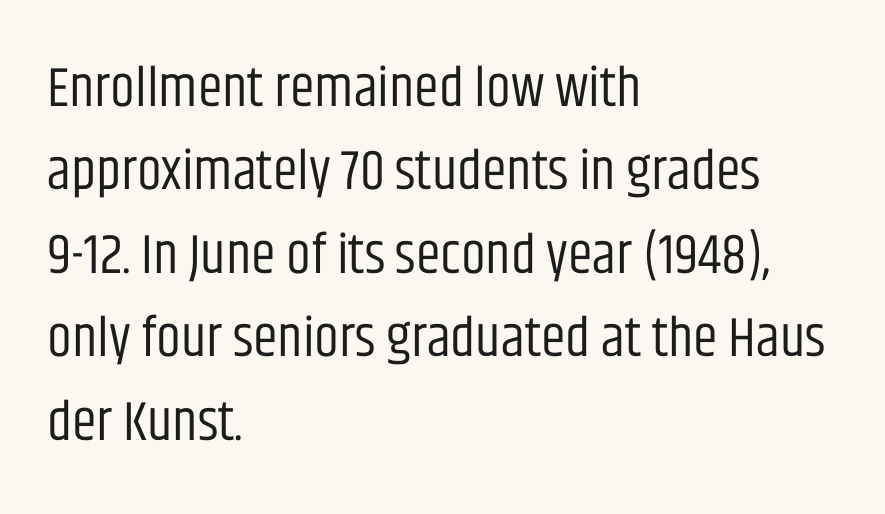
The image shows 56 px regular-weight, condensed sans-serif type, upright; set left-aligned, normal line spacing (1.49x), normal letter spacing, not underlined; low stroke contrast and a large x-height.
